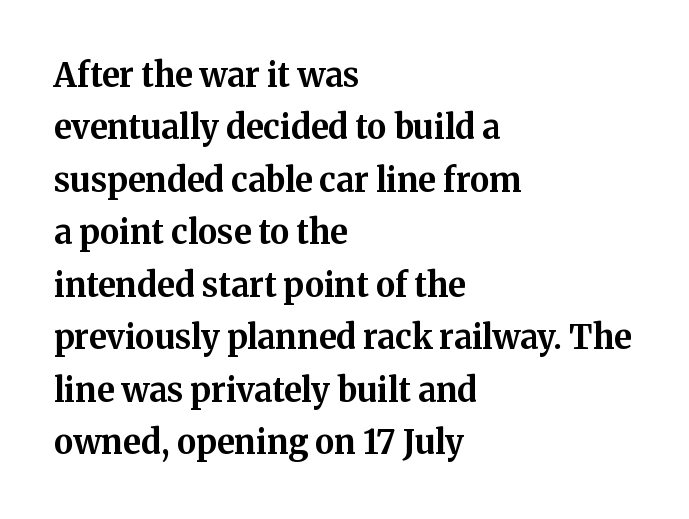
Q: Is the text bold? A: Yes.
Q: Is the text italic (slanted)? A: No, it is upright.
Q: Is the typeface a serif or a sans-serif typeface? A: Serif.
Q: Is the text underlined? A: No.
Q: How is the paragraph aligned? A: Left-aligned.
Q: Is the spacing between letters normal or unusually wide? A: Normal.
Q: Is the spacing between lines tight, normal or loose? A: Normal.
Q: Width (condensed, normal, or wide)? A: Normal.
Q: Stroke contrast? A: Medium.
Q: x-height? A: Medium.
Q: Monospaced? A: No.
